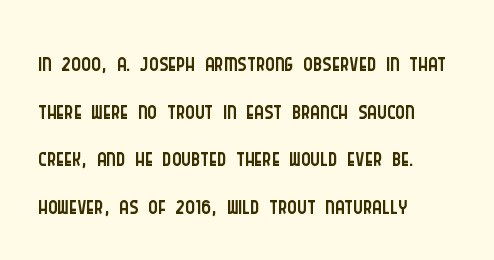
The image shows 36 px light, condensed sans-serif type, upright; set left-aligned, normal line spacing (1.32x), normal letter spacing, not underlined; low stroke contrast and a large x-height.
